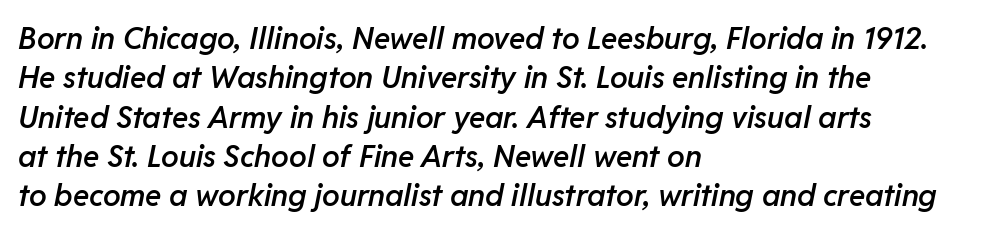
The image shows 30 px semibold type, italic (leaning right); set left-aligned, normal line spacing (1.31x), normal letter spacing, not underlined; low stroke contrast and a medium x-height.
